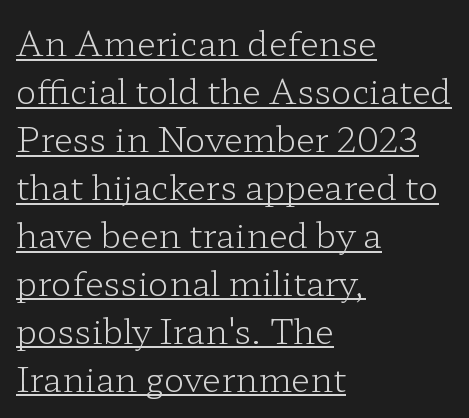
Classification — serif. The space between consecutive lines is moderate. You can tell it's not italic because the verticals are truly vertical. Is this a fixed-width face? No — the glyphs have proportional, varying widths. All the whitespace from short lines collects on the right.
